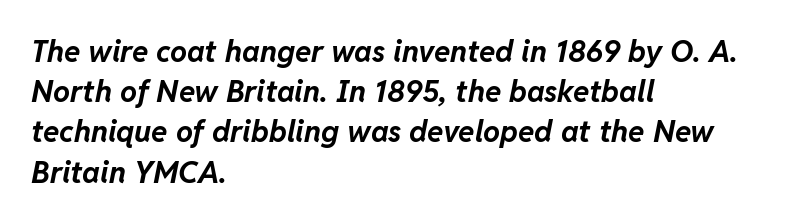
Q: Is the text bold? A: Yes.
Q: Is the text italic (slanted)? A: Yes, it leans right by about 11 degrees.
Q: Is the text underlined? A: No.
Q: How is the paragraph aligned? A: Left-aligned.
Q: Is the spacing between letters normal or unusually wide? A: Normal.
Q: Is the spacing between lines tight, normal or loose? A: Normal.
Q: Width (condensed, normal, or wide)? A: Normal.
Q: Stroke contrast? A: Low.
Q: x-height? A: Medium.
Q: Monospaced? A: No.
